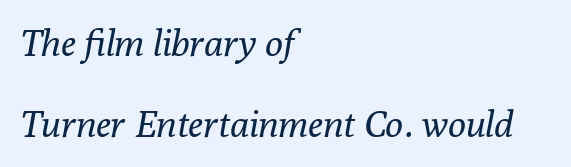
The image shows 37 px regular-weight serif type, italic (leaning right); set left-aligned, loose line spacing (2.2x), normal letter spacing, not underlined; low stroke contrast and a medium x-height.
